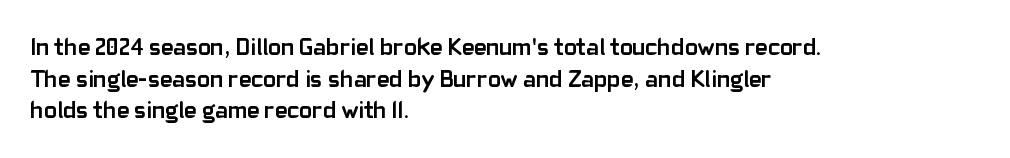
Honestly, the letter spacing is just normal — you wouldn't notice it. One glance says typical: line gaps are just what's usual. These lines stack with their left ends in a neat column. The type sits square on the baseline with zero lean. Descender tails drop into unmarked territory. How heavy is the stroke? Heavy — this is a bold.
